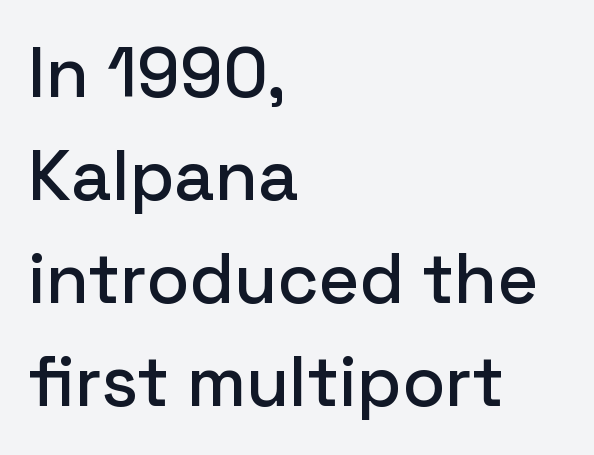
{"serif": "no", "italic": "no", "width": "normal", "stroke_contrast": "low", "x_height": "medium", "monospaced": "no", "underline": "no", "align": "left", "line_spacing": "normal", "line_spacing_ratio": 1.47, "letter_spacing": "normal", "letter_spacing_em": 0.0, "glyph_px": 70}
